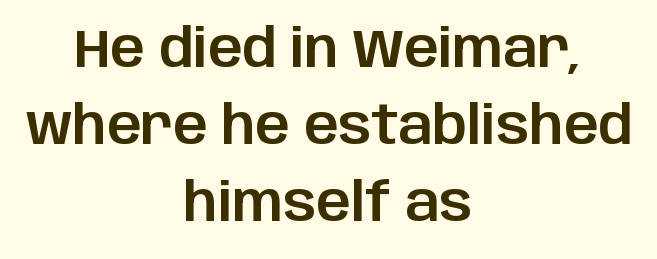
The image shows 54 px sans-serif type, upright; set centered, normal line spacing (1.43x), normal letter spacing, not underlined; low stroke contrast and a large x-height.
